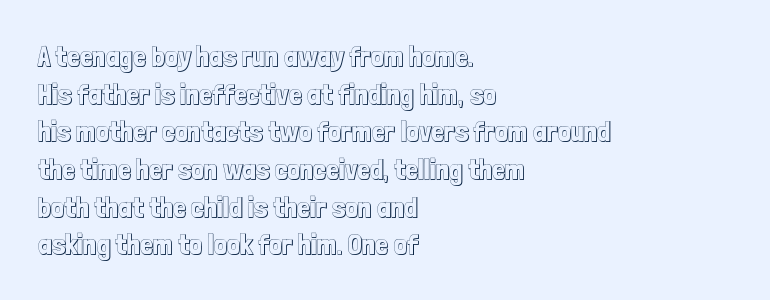
A classic flush-left, rag-right setting is used for this passage. Spacing between characters is what you'd get straight out of the box. Clear beneath every line of the passage. Notice how the stems are strictly vertical — no italics here. Summary of vertical rhythm: regular, with standard interline spacing. You could not count columns in this text — the font is proportionally spaced.
